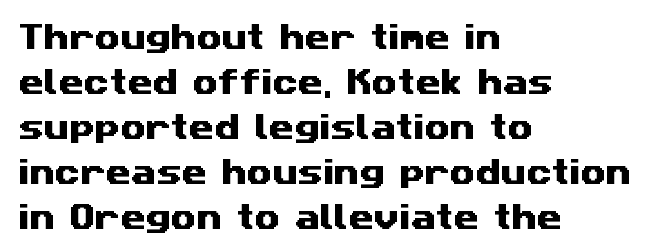
Q: Is the typeface a serif or a sans-serif typeface? A: Sans-serif.
Q: Is the text underlined? A: No.
Q: How is the paragraph aligned? A: Left-aligned.
Q: Is the spacing between letters normal or unusually wide? A: Normal.
Q: Is the spacing between lines tight, normal or loose? A: Normal.
Q: Width (condensed, normal, or wide)? A: Wide.
Q: Stroke contrast? A: Medium.
Q: x-height? A: Medium.
Q: Monospaced? A: No.
